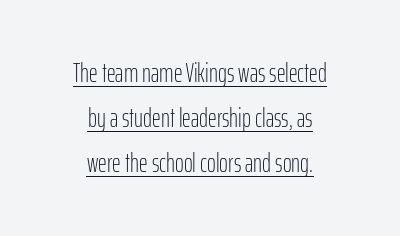
{"italic": "no", "bold": "no", "underline": "yes", "align": "center", "line_spacing": "normal", "line_spacing_ratio": 1.67, "letter_spacing": "normal", "letter_spacing_em": 0.0, "glyph_px": 27}
